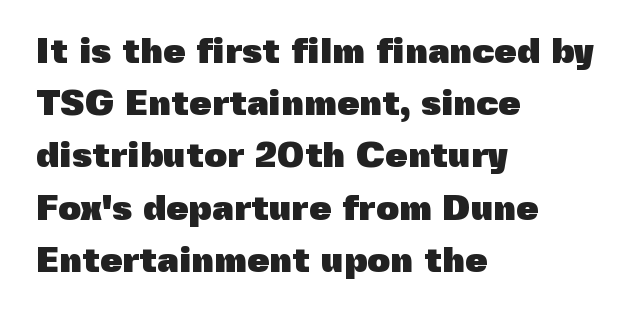
{"serif": "no", "italic": "no", "bold": "yes", "weight": "heavy", "width": "normal", "x_height": "medium", "monospaced": "no", "underline": "no", "align": "left", "line_spacing": "normal", "line_spacing_ratio": 1.45, "letter_spacing": "normal", "letter_spacing_em": 0.0, "glyph_px": 36}
